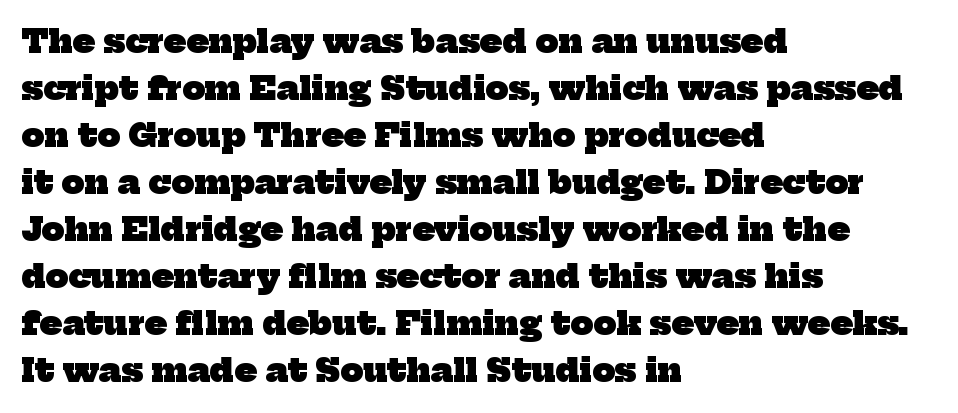
{"serif": "yes", "bold": "yes", "weight": "heavy", "width": "normal", "stroke_contrast": "low", "x_height": "medium", "monospaced": "no", "underline": "no", "align": "left", "line_spacing": "normal", "line_spacing_ratio": 1.47, "letter_spacing": "normal", "letter_spacing_em": 0.0, "glyph_px": 32}
